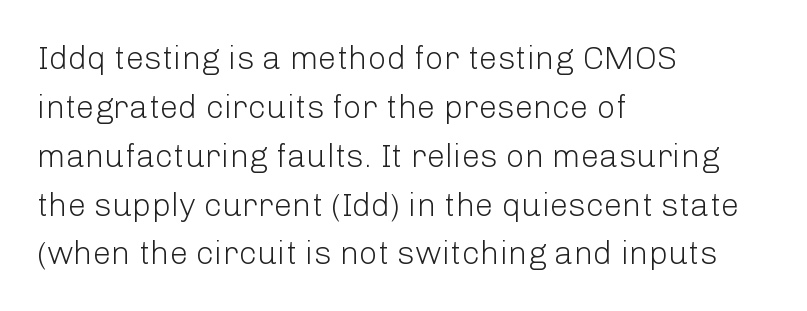
This sample is left-justified, so line endings fall wherever the words run out. Each stroke keeps to a modest, everyday thickness or less. Any mark beneath the type? The region is blank. You could not count columns in this text — the font is proportionally spaced.
